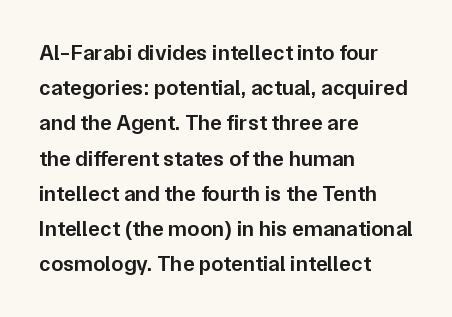
The image shows 22 px text type, upright; set left-aligned, normal line spacing (1.6x), normal letter spacing, not underlined.
